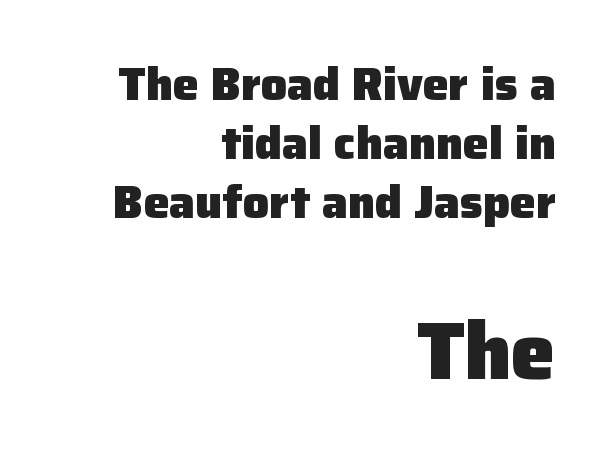
The image shows 80 px heavy sans-serif type, upright; set right-aligned, normal line spacing (1.28x), normal letter spacing, not underlined; the second (bottom) block is 1.74x larger; low stroke contrast and a medium x-height.
